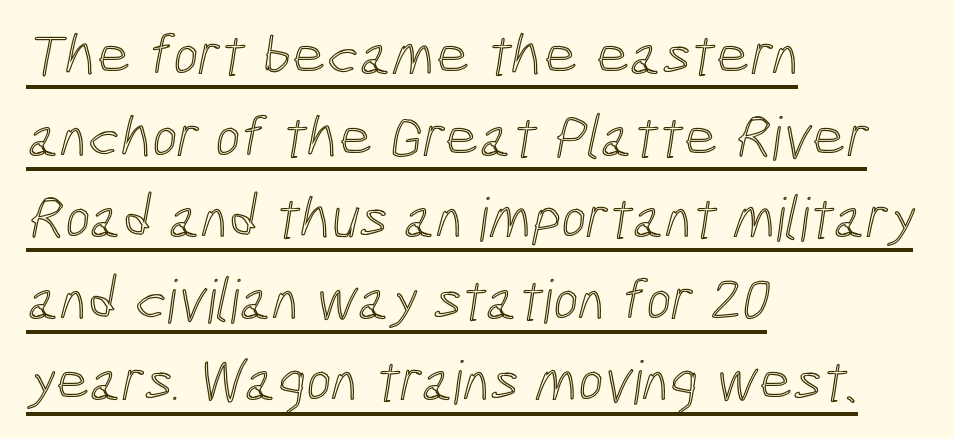
The image shows 60 px condensed type; set left-aligned, normal line spacing (1.36x), normal letter spacing, underlined; a medium x-height.
